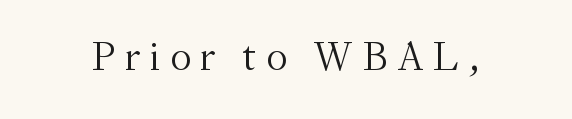
The image shows 42 px light serif type, upright; set unusually wide letter spacing (+0.22 em), not underlined; medium stroke contrast and a small x-height.
